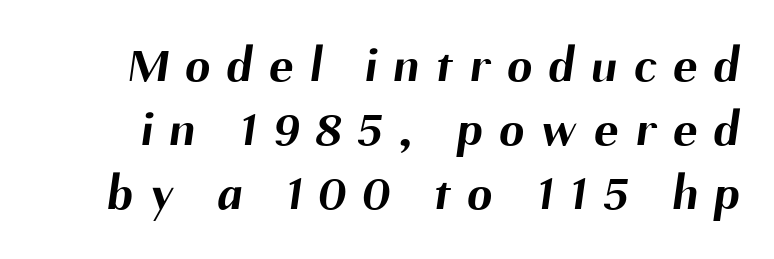
{"serif": "no", "bold": "yes", "weight": "bold", "width": "normal", "stroke_contrast": "medium", "x_height": "medium", "monospaced": "no", "underline": "no", "line_spacing": "normal", "line_spacing_ratio": 1.28, "letter_spacing": "wide", "letter_spacing_em": 0.34, "glyph_px": 50}
